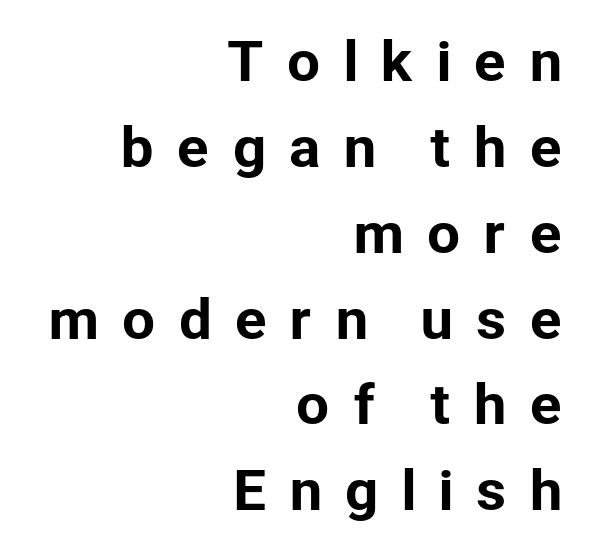
Decoration check: the copy has no underline. Display-style spreading of the glyphs; the letterfit is very open. Examine the stroke ends and you'll find no serifs. Layout note: lines flush right. Tall strokes in this sample are plumb rather than angled. Is this a fixed-width face? No — the glyphs have proportional, varying widths.
